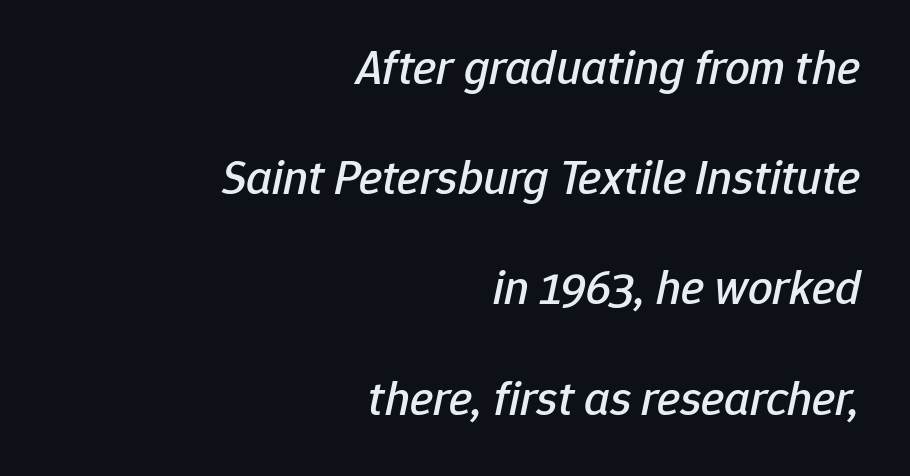
{"italic": "yes", "lean": "right", "slant_degrees": 12, "width": "normal", "stroke_contrast": "low", "x_height": "medium", "monospaced": "no", "underline": "no", "align": "right", "line_spacing": "loose", "line_spacing_ratio": 2.25, "letter_spacing": "normal", "letter_spacing_em": 0.0, "glyph_px": 49}
